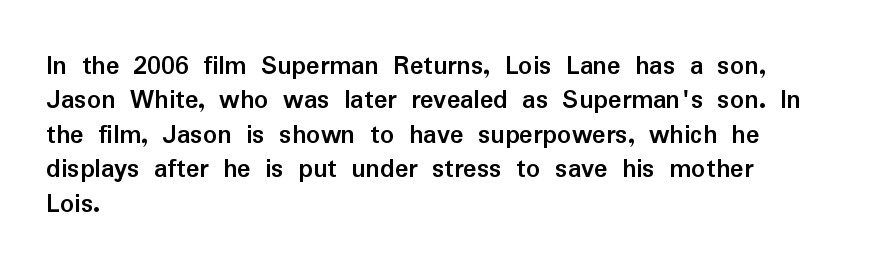
Q: Is the text bold? A: Yes.
Q: Is the text italic (slanted)? A: No, it is upright.
Q: Is the typeface a serif or a sans-serif typeface? A: Sans-serif.
Q: Is the text underlined? A: No.
Q: How is the paragraph aligned? A: Left-aligned.
Q: Is the spacing between letters normal or unusually wide? A: Normal.
Q: Width (condensed, normal, or wide)? A: Normal.
Q: Stroke contrast? A: Low.
Q: x-height? A: Medium.
Q: Monospaced? A: No.
